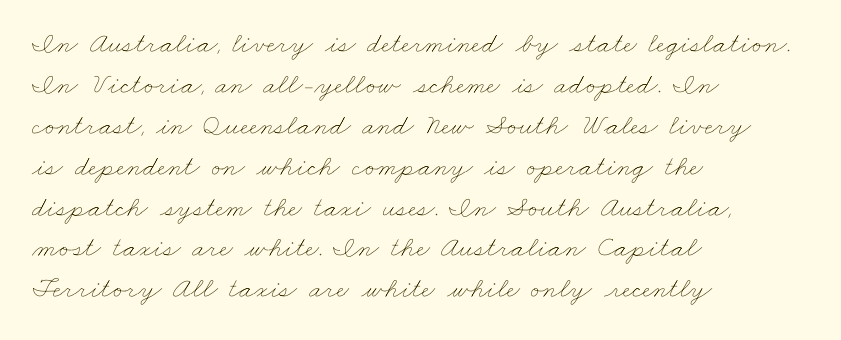
Letters rest on an invisible, unmarked baseline. Proportional: the letters do not fall into vertical columns. How would I describe the line gaps? Plain and ordinary. A student would call this left alignment; a typographer would say flush left, rag right.
